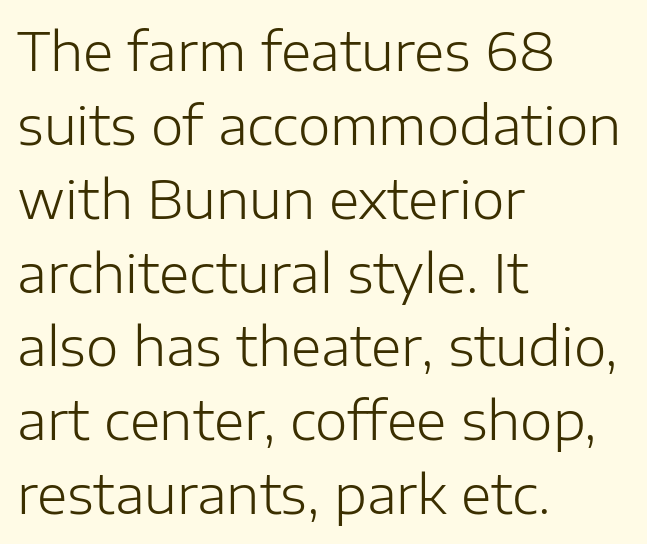
Is this a sans? Yes — the strokes have no serifs. You could not count columns in this text — the font is proportionally spaced. Nothing unusual about the tracking: characters are spaced as the font intends. The leading is moderate, giving the passage an even texture.
